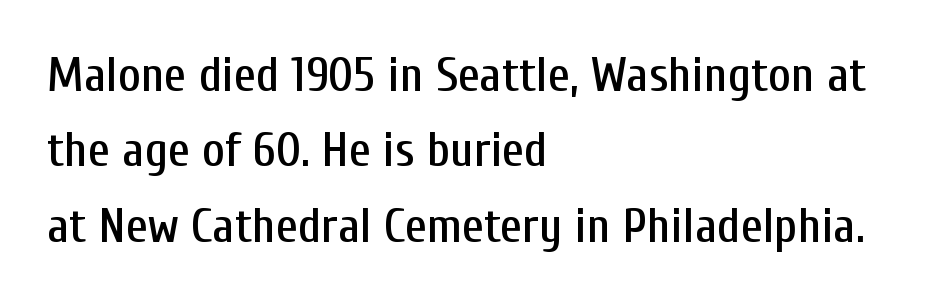
All the whitespace from short lines collects on the right. What kind of face is this? One without serifs — a sans. Every character sits straight up, as roman type does. Varying glyph widths throughout — classic text-font behaviour. In terms of leading, this rendering sits right in the middle.
